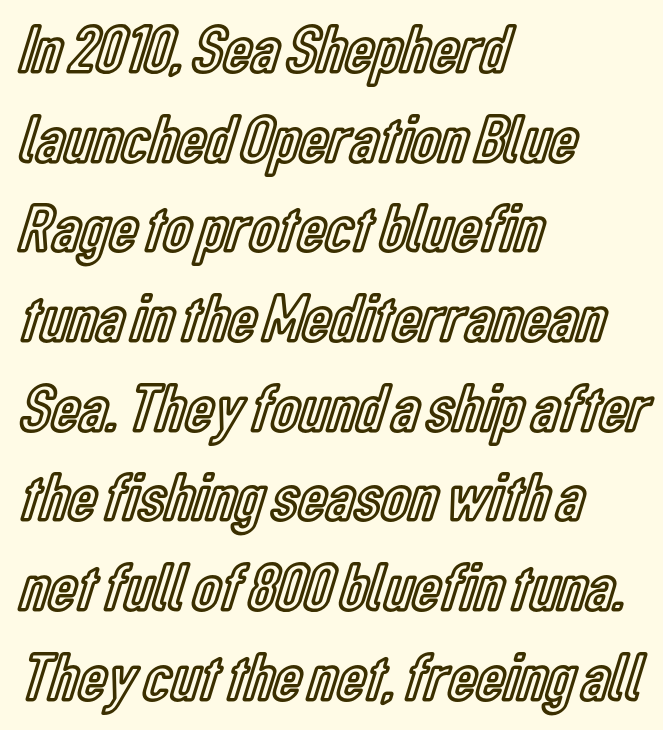
{"width": "condensed", "x_height": "medium", "monospaced": "no", "underline": "no", "align": "left", "line_spacing": "normal", "line_spacing_ratio": 1.3, "letter_spacing": "normal", "letter_spacing_em": 0.0, "glyph_px": 69}
